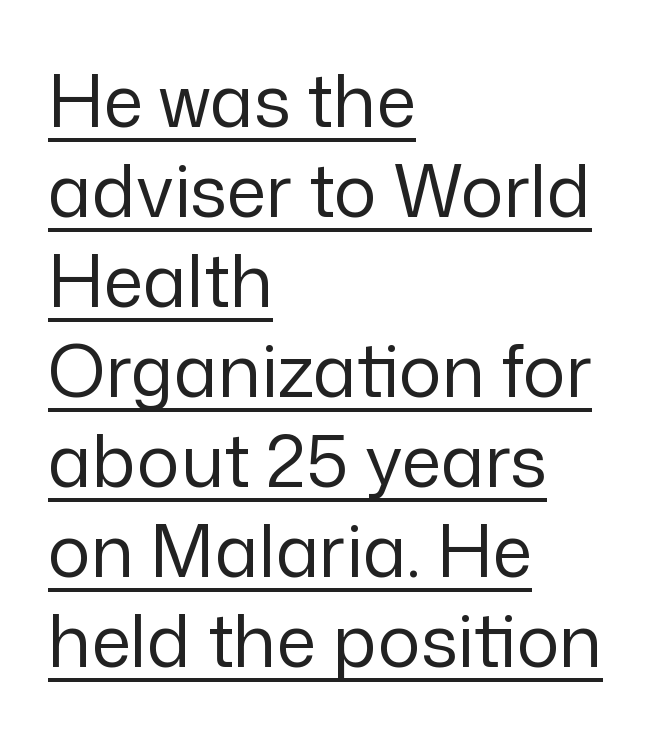
The image shows 72 px regular-weight sans-serif type, upright; set left-aligned, normal line spacing (1.25x), normal letter spacing, underlined; low stroke contrast and a medium x-height.
